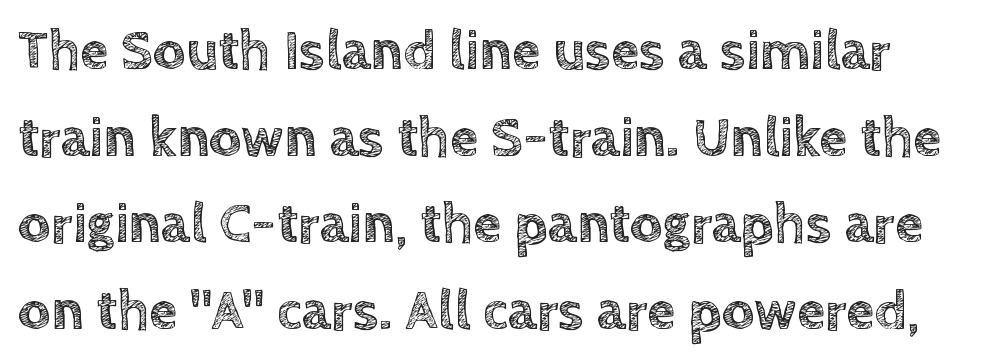
A roman cut, with each character standing at attention. Between one letter and the next there's only the usual sliver of space. Beneath every word, the page is bare. Evenly set lines give the paragraph a standard silhouette. The face used here is proportionally spaced, like ordinary book or web type.
